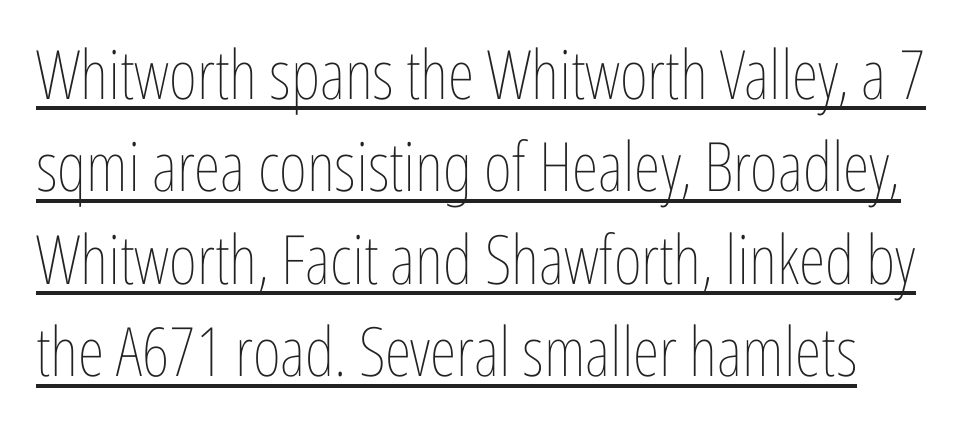
Q: Is the text bold? A: No.
Q: Is the text italic (slanted)? A: No, it is upright.
Q: Is the text underlined? A: Yes.
Q: Is the spacing between letters normal or unusually wide? A: Normal.
Q: Is the spacing between lines tight, normal or loose? A: Normal.
Q: Width (condensed, normal, or wide)? A: Condensed.
Q: Stroke contrast? A: Low.
Q: x-height? A: Medium.
Q: Monospaced? A: No.
